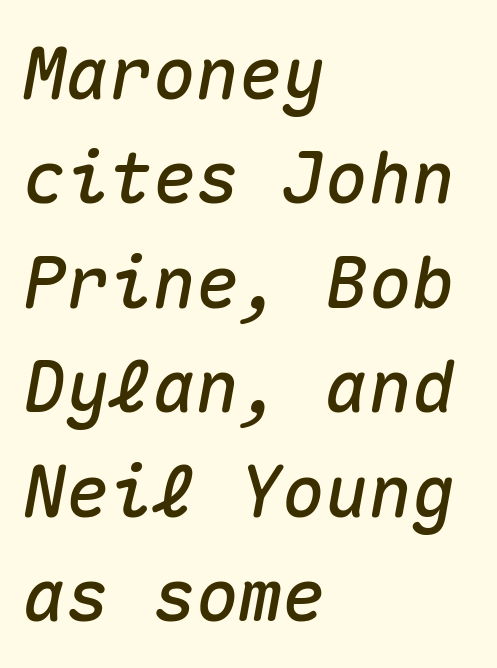
Compared with ordinary roman type, these characters are visibly tilted. Note the uniform advance width — an 'i' takes as much space as an 'm'. In terms of leading, this rendering sits right in the middle. The face used here is rendered with its standard letterfit. This rendering features lettering with no underline.
